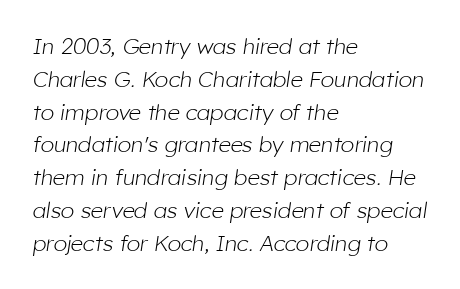
The zone under the glyphs is completely vacant. The font's italic variant was chosen for this text. Successive baselines arrive at the customary interval. These glyphs show unthickened strokes, regular width or finer. Is the block centered? No — it sits flush against the left margin.
